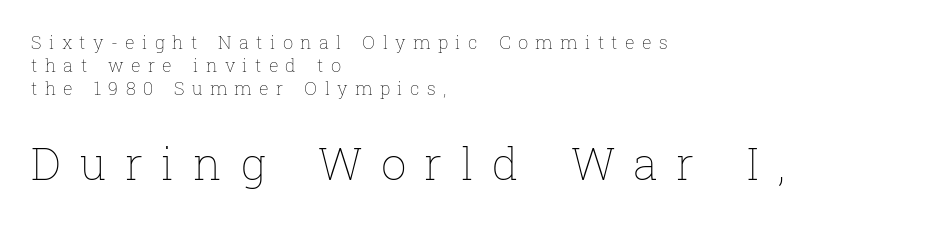
The image shows 45 px thin type, upright; set left-aligned, normal line spacing (1.27x), unusually wide letter spacing (+0.41 em), not underlined; the second (bottom) block is 2.5x larger; low stroke contrast and a medium x-height.
